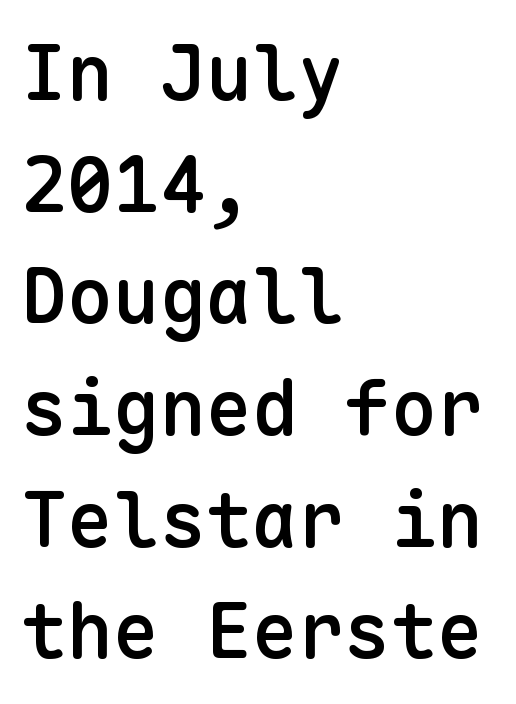
The image shows 77 px semibold sans-serif type, upright, monospaced; set left-aligned, normal line spacing (1.45x), normal letter spacing, not underlined; low stroke contrast and a medium x-height.
